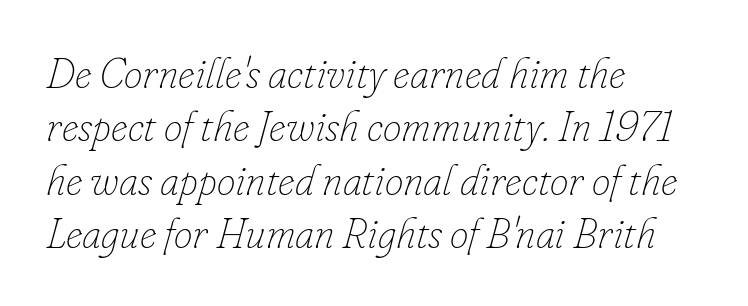
Q: Is the text bold? A: No.
Q: Is the text italic (slanted)? A: Yes, it leans right by about 16 degrees.
Q: Is the text underlined? A: No.
Q: How is the paragraph aligned? A: Left-aligned.
Q: Is the spacing between letters normal or unusually wide? A: Normal.
Q: Is the spacing between lines tight, normal or loose? A: Normal.
Q: Width (condensed, normal, or wide)? A: Normal.
Q: Stroke contrast? A: Low.
Q: x-height? A: Small.
Q: Monospaced? A: No.
